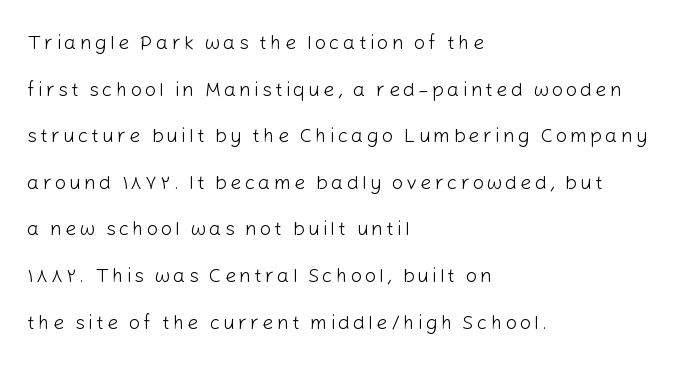
{"italic": "no", "bold": "no", "underline": "no", "align": "left", "line_spacing": "loose", "line_spacing_ratio": 2.33, "glyph_px": 20}
